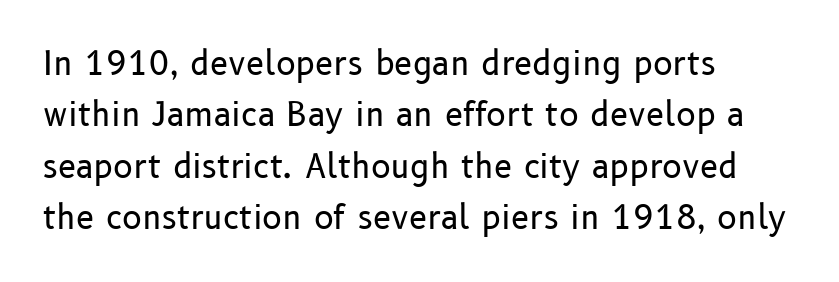
Q: Is the text bold? A: No.
Q: Is the text italic (slanted)? A: No, it is upright.
Q: Is the typeface a serif or a sans-serif typeface? A: Sans-serif.
Q: Is the text underlined? A: No.
Q: How is the paragraph aligned? A: Left-aligned.
Q: Is the spacing between letters normal or unusually wide? A: Normal.
Q: Is the spacing between lines tight, normal or loose? A: Normal.
Q: Width (condensed, normal, or wide)? A: Normal.
Q: Stroke contrast? A: Low.
Q: x-height? A: Medium.
Q: Monospaced? A: No.
